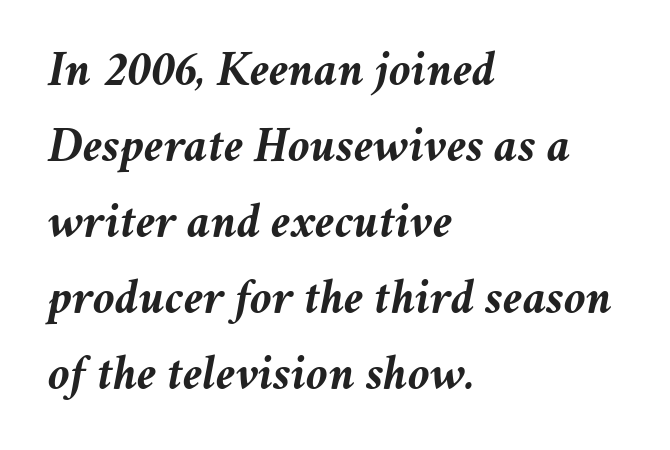
Q: Is the text bold? A: Yes.
Q: Is the text italic (slanted)? A: Yes, it leans right by about 11 degrees.
Q: Is the text underlined? A: No.
Q: How is the paragraph aligned? A: Left-aligned.
Q: Is the spacing between letters normal or unusually wide? A: Normal.
Q: Is the spacing between lines tight, normal or loose? A: Normal.
Q: Width (condensed, normal, or wide)? A: Normal.
Q: Stroke contrast? A: Medium.
Q: x-height? A: Medium.
Q: Monospaced? A: No.
